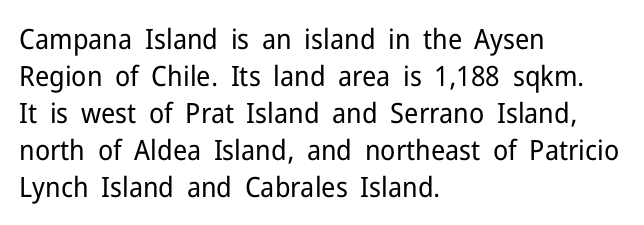
The image shows 28 px regular-weight sans-serif type, upright; set left-aligned, normal line spacing (1.32x), normal letter spacing, not underlined; low stroke contrast and a medium x-height.
